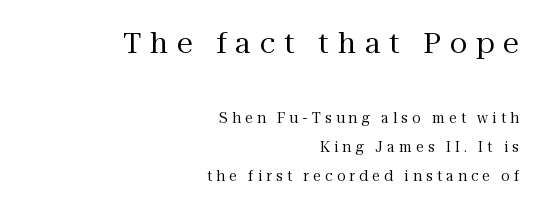
The image shows 29 px regular-weight serif type, upright; set right-aligned, loose line spacing (2.09x), unusually wide letter spacing (+0.3 em), not underlined; the first (top) block is 2.07x larger; medium stroke contrast and a medium x-height.
